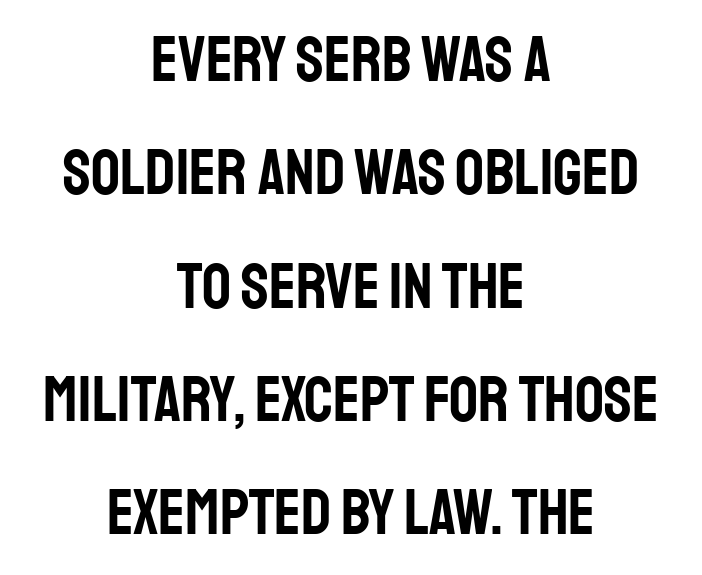
{"serif": "no", "italic": "no", "width": "condensed", "stroke_contrast": "low", "x_height": "large", "monospaced": "no", "underline": "no", "align": "center", "line_spacing_ratio": 1.77, "letter_spacing": "normal", "letter_spacing_em": 0.0, "glyph_px": 64}
